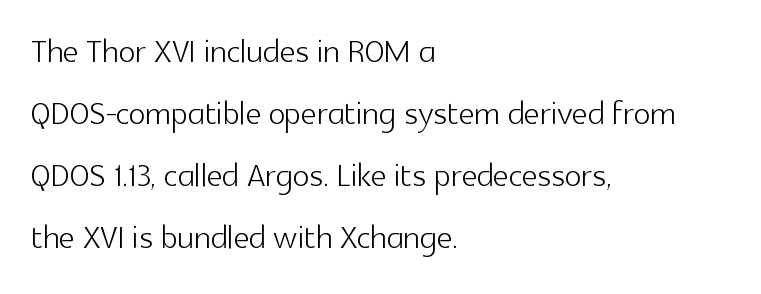
{"serif": "no", "italic": "no", "bold": "no", "weight": "light", "width": "normal", "x_height": "medium", "monospaced": "no", "underline": "no", "align": "left", "line_spacing": "normal", "line_spacing_ratio": 1.41, "letter_spacing": "normal", "letter_spacing_em": 0.0, "glyph_px": 44}
